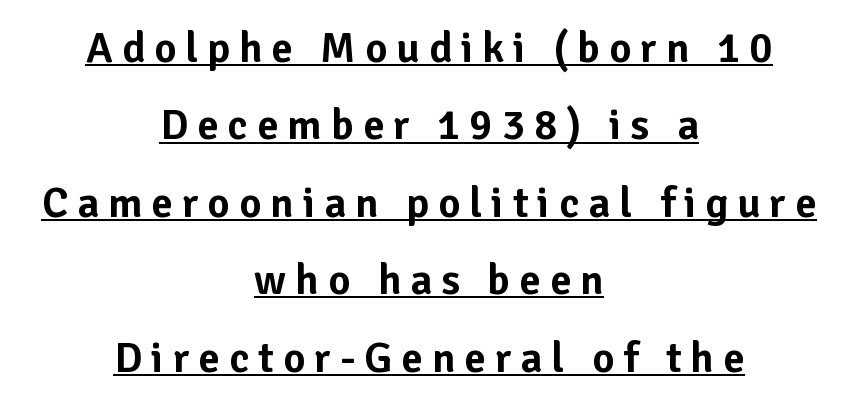
The image shows 43 px sans-serif type, upright; set centered, line spacing 1.8x, unusually wide letter spacing (+0.21 em), underlined; low stroke contrast and a medium x-height.
